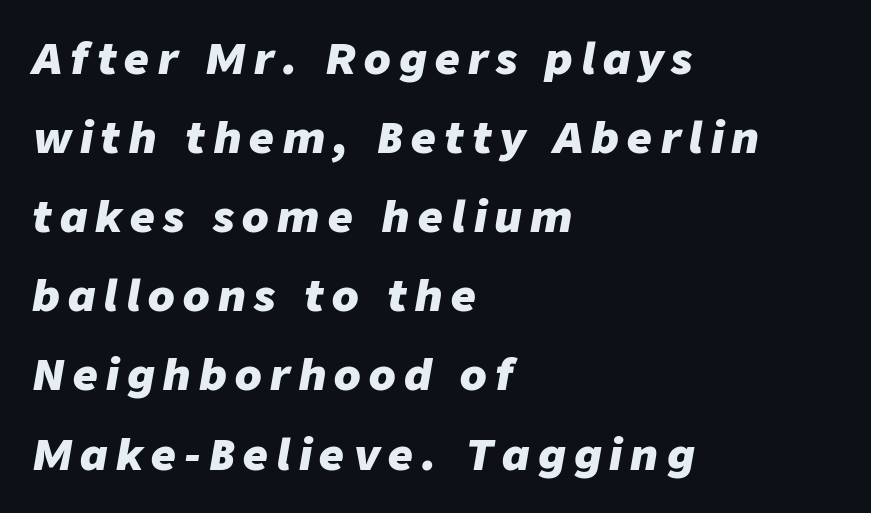
Q: Is the text bold? A: Yes.
Q: Is the text italic (slanted)? A: Yes, it leans right by about 9 degrees.
Q: Is the text underlined? A: No.
Q: How is the paragraph aligned? A: Left-aligned.
Q: Width (condensed, normal, or wide)? A: Normal.
Q: Stroke contrast? A: Low.
Q: x-height? A: Medium.
Q: Monospaced? A: No.
